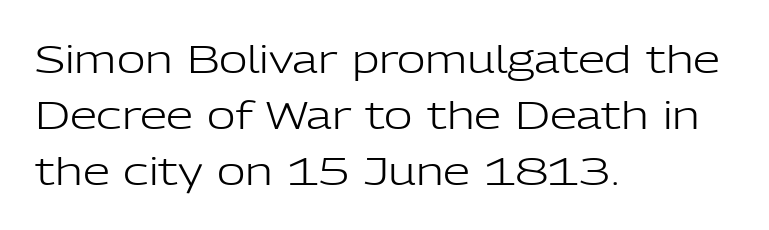
Q: Is the text bold? A: No.
Q: Is the text italic (slanted)? A: No, it is upright.
Q: Is the typeface a serif or a sans-serif typeface? A: Sans-serif.
Q: Is the text underlined? A: No.
Q: How is the paragraph aligned? A: Left-aligned.
Q: Is the spacing between letters normal or unusually wide? A: Normal.
Q: Is the spacing between lines tight, normal or loose? A: Normal.
Q: Width (condensed, normal, or wide)? A: Normal.
Q: Stroke contrast? A: Low.
Q: x-height? A: Medium.
Q: Monospaced? A: No.
